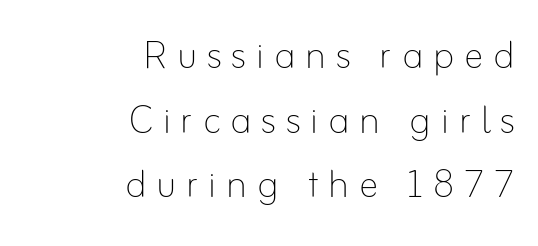
{"italic": "no", "bold": "no", "weight": "thin", "width": "normal", "stroke_contrast": "low", "x_height": "small", "monospaced": "no", "underline": "no", "align": "right", "line_spacing": "normal", "line_spacing_ratio": 1.32, "letter_spacing": "wide", "letter_spacing_em": 0.2, "glyph_px": 49}
